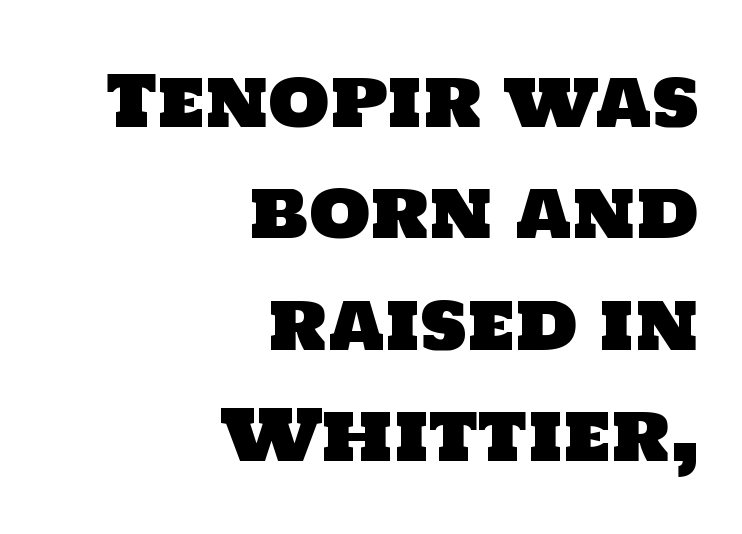
Does the copy run flush right? Yes — the right margin is perfectly even. Glyph-to-glyph distance matches everyday printed text. Only glyphs here, with clear space below each row. The font family rendered here belongs to the sans-serif group. Note the varied advance widths — an 'i' is clearly narrower than an 'm'.
